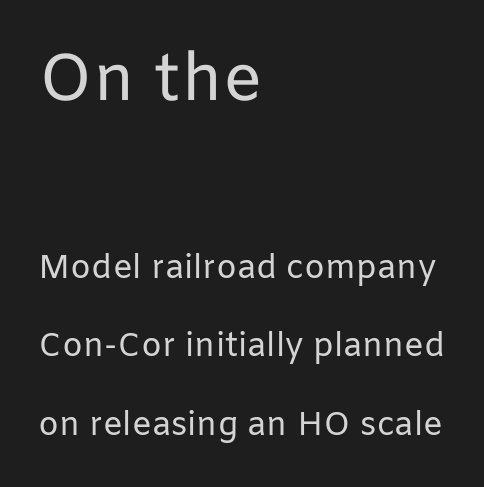
Layout note: lines flush left. The passage shown is typed in a proportional face where columns would drift. When letters stand straight like this, we call the style roman or upright. Letterform terminals end flat and unadorned throughout the passage. Decoration check: the copy has no underline.
